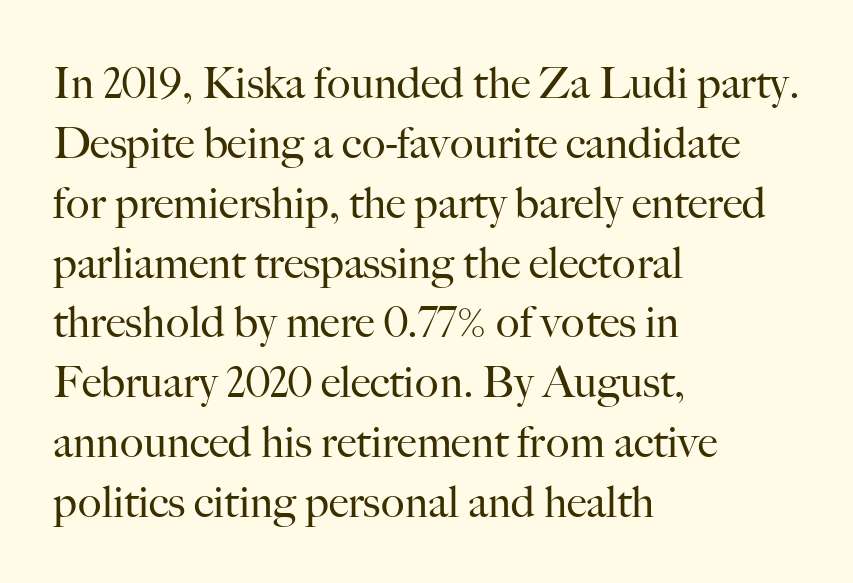
The lines are quadded left. Each letter keeps its own natural width here, so spacing adapts to shape. This is serif lettering, the kind often seen in printed books. No extra tracking has been applied to these lines. A normal amount of white space separates one row of letters from the next.
